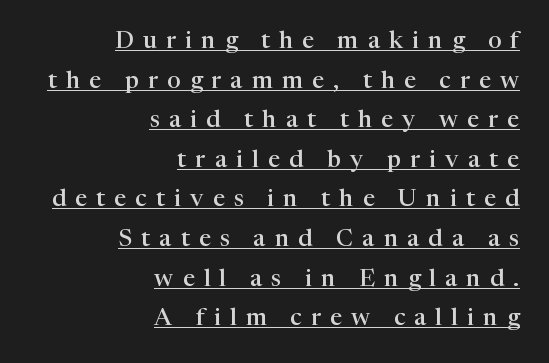
Looks like someone drew a line under every word here. Is there any slant? The stems are plumb. Its strokes are somewhat broadened, the hallmark of semibold type. The lines sit at an ordinary, default distance from one another. Is the letter spacing exaggerated? Yes — the characters are pushed far apart.
